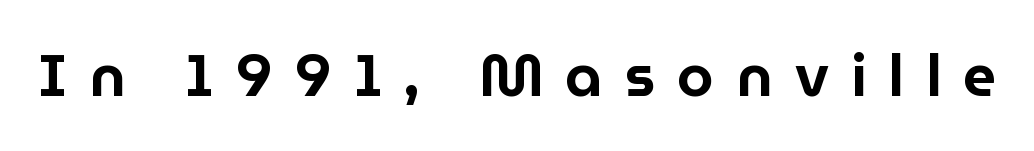
This is roman type, the default non-slanted kind. Check where the strokes stop: nothing finishes them off — pure sans. Beneath every word, the page is bare. The tracking reads as deliberately expanded to a designer's eye.
